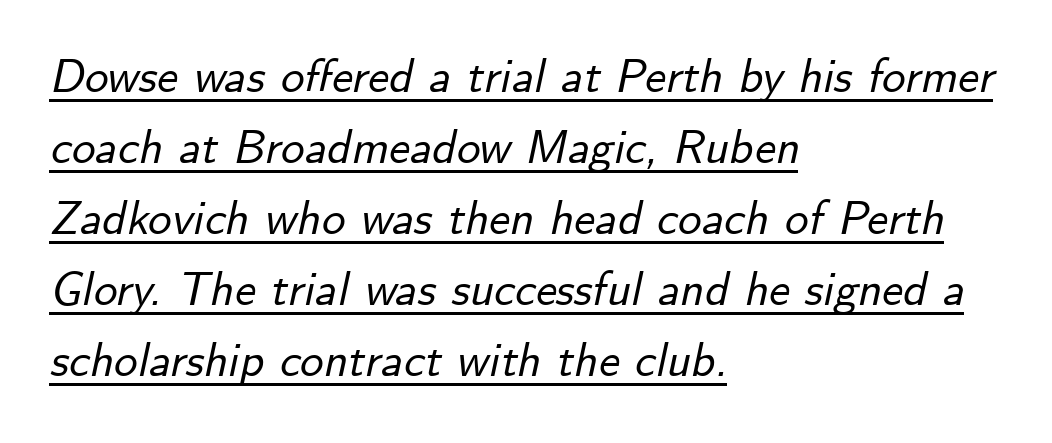
Q: Is the text italic (slanted)? A: Yes, it leans right by about 12 degrees.
Q: Is the text underlined? A: Yes.
Q: How is the paragraph aligned? A: Left-aligned.
Q: Is the spacing between letters normal or unusually wide? A: Normal.
Q: Is the spacing between lines tight, normal or loose? A: Normal.
Q: Width (condensed, normal, or wide)? A: Normal.
Q: Stroke contrast? A: Low.
Q: x-height? A: Small.
Q: Monospaced? A: No.
